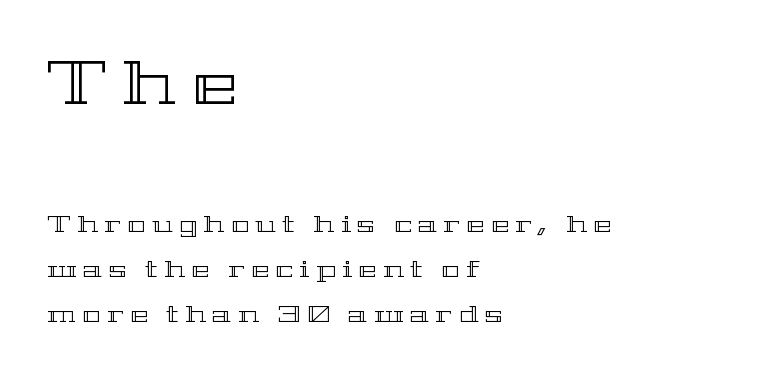
Q: Is the text italic (slanted)? A: No, it is upright.
Q: Is the text underlined? A: No.
Q: How is the paragraph aligned? A: Left-aligned.
Q: Is the spacing between letters normal or unusually wide? A: Unusually wide.
Q: Which block of text is set in a larger size, the first (top) or the second (bottom)? A: The first (top) one.
Q: Width (condensed, normal, or wide)? A: Wide.
Q: x-height? A: Medium.
Q: Monospaced? A: No.
